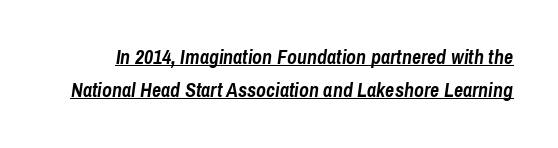
The image shows 20 px bold type, italic (leaning right); set normal line spacing (1.67x), normal letter spacing, underlined.
